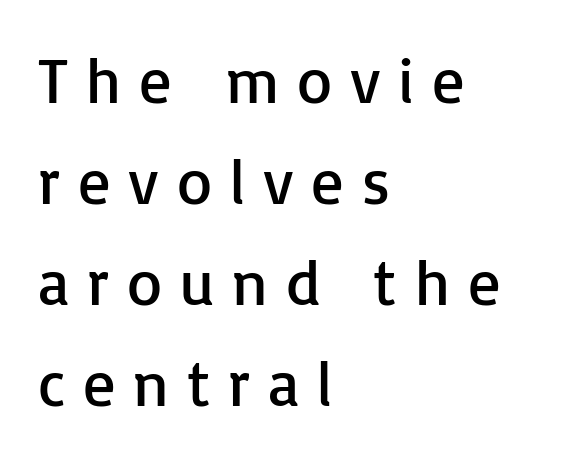
The image shows 64 px regular-weight sans-serif type, upright; set left-aligned, normal line spacing (1.58x), unusually wide letter spacing (+0.28 em), not underlined; low stroke contrast and a medium x-height.
